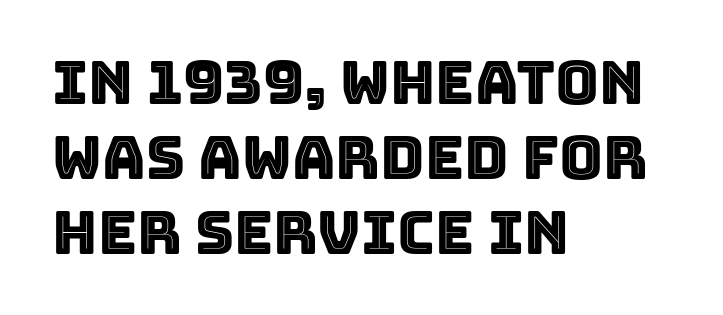
Q: Is the text italic (slanted)? A: No, it is upright.
Q: Is the text underlined? A: No.
Q: How is the paragraph aligned? A: Left-aligned.
Q: Is the spacing between letters normal or unusually wide? A: Normal.
Q: Is the spacing between lines tight, normal or loose? A: Normal.
Q: Width (condensed, normal, or wide)? A: Normal.
Q: x-height? A: Large.
Q: Monospaced? A: No.
